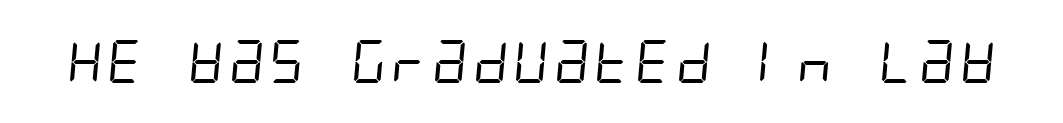
Caption: face not bold, strokes unweighted. Glance below the letters and you will spot only blank space. Nothing unusual about the tracking: characters are spaced as the font intends. Examine the stroke ends and you'll find no serifs.
